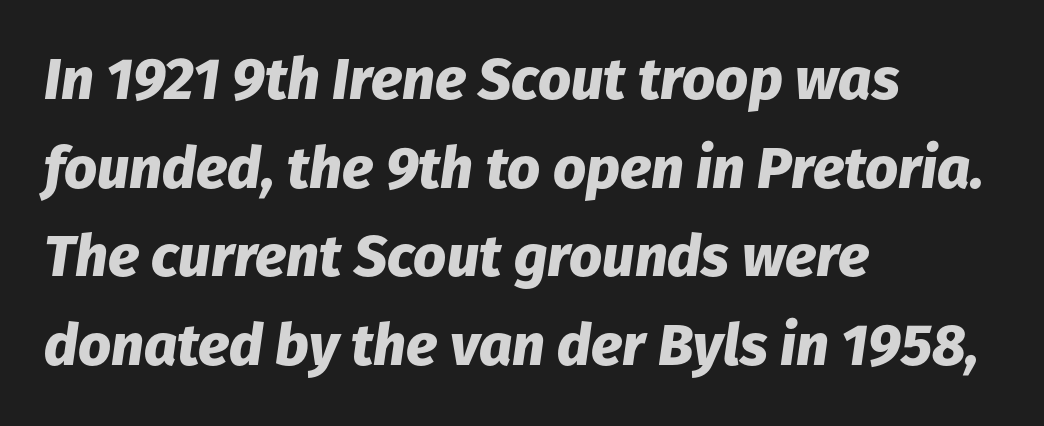
Short and long lines alike share a common starting point at left. Is this a fixed-width face? No — the glyphs have proportional, varying widths. You'd pick this weight for a headline — it's a proper bold. The glyphs look as if they've been sheared to an angle. Short note: letters normally spaced. This sample keeps an unexceptional amount of space between lines.
